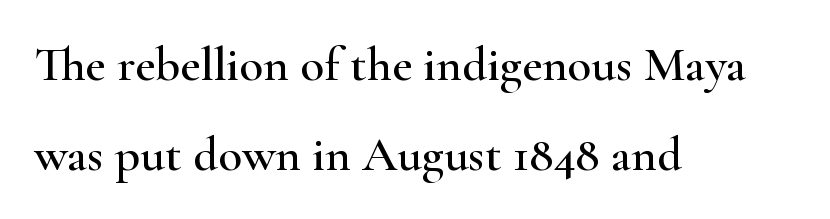
The image shows 49 px wide serif type, upright; set left-aligned, line spacing 1.83x, normal letter spacing, not underlined; high stroke contrast and a small x-height.
